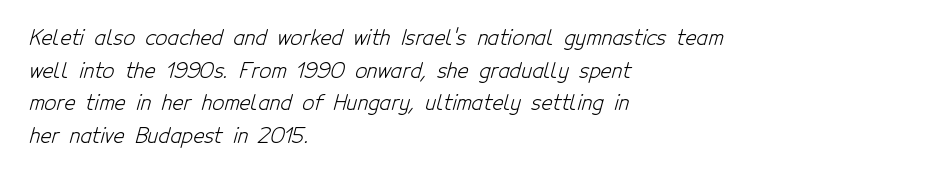
{"bold": "no", "underline": "no", "align": "left", "line_spacing": "normal", "line_spacing_ratio": 1.55, "letter_spacing": "normal", "letter_spacing_em": 0.0, "glyph_px": 21}
